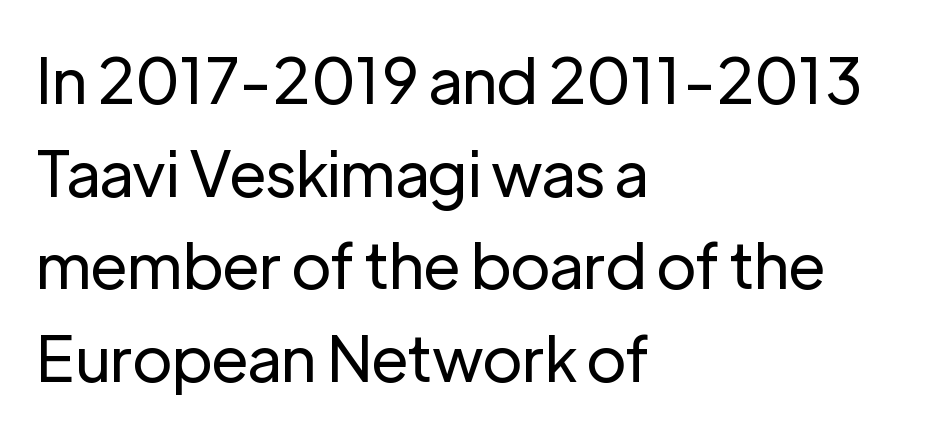
The horizontal fit of the characters is conventional and even. A classic flush-left, rag-right setting is used for this passage. Words float on clear page, feet unadorned. Ascenders rise straight up at ninety degrees.
